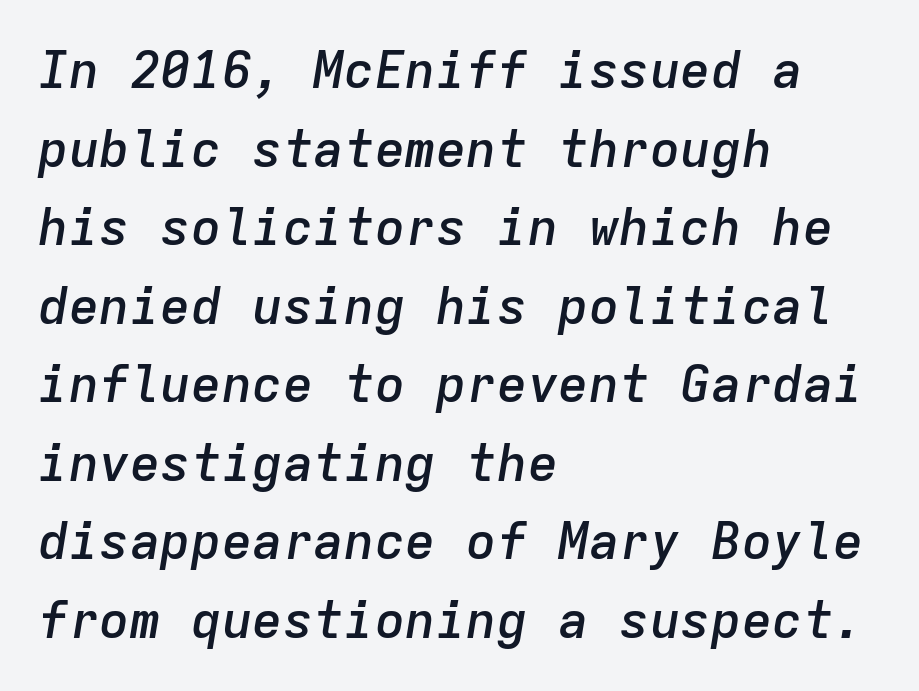
Line starts are locked; line ends wander. Line spacing here is normal. Glance below the letters and you will spot only blank space. Moderately thickened strokes mark this as semibold type.
